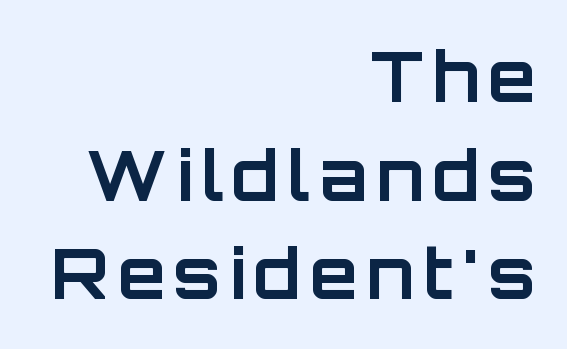
The image shows 69 px bold sans-serif type, upright; set right-aligned, normal line spacing (1.43x), not underlined; low stroke contrast and a large x-height.
